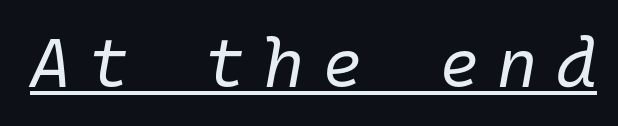
{"italic": "yes", "lean": "right", "slant_degrees": 10, "bold": "no", "weight": "regular", "width": "normal", "stroke_contrast": "low", "x_height": "medium", "monospaced": "yes", "underline": "yes", "letter_spacing": "wide", "letter_spacing_em": 0.26, "glyph_px": 69}
